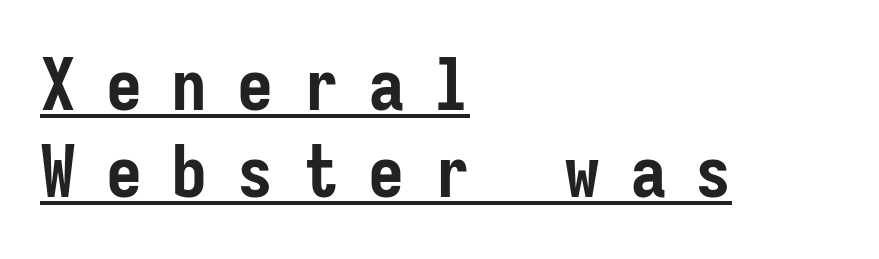
Observe the wide spacing: letters keep a clear distance from each other. The rendering anchors every line to the left-hand side. The lettering is marked with a stroke running underneath it. Note: no serifs on the glyphs. These lines are rendered in a fixed-pitch font. Ascenders rise straight up at ninety degrees.
